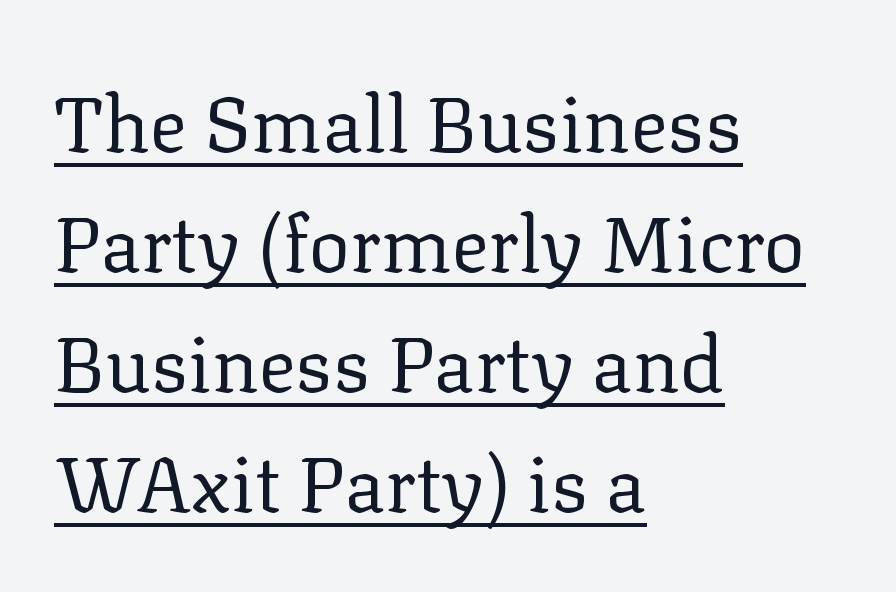
The image shows 78 px regular-weight serif type, upright; set left-aligned, normal line spacing (1.54x), normal letter spacing, underlined; low stroke contrast and a medium x-height.
